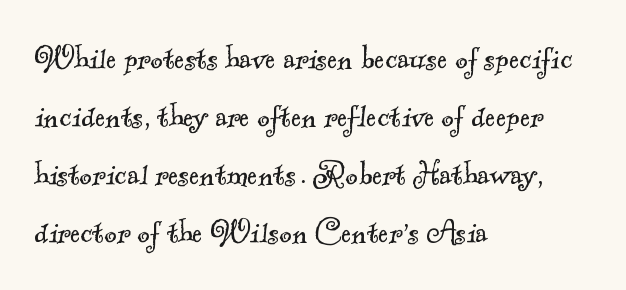
Each row of text sits above clean, open space. The designer left line spacing at the default. Each letter keeps its own natural width here, so spacing adapts to shape. Old-style or modern, the face here clearly has serifs. The lines in this sample share a left origin and differ only in where they stop. Summary of weight: not heavy and not bold.
